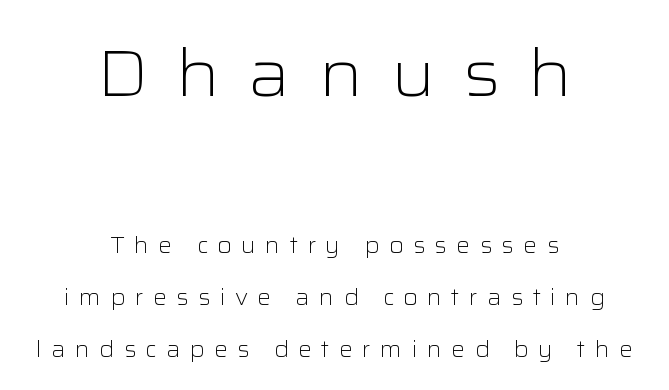
Q: Is the text bold? A: No.
Q: Is the text italic (slanted)? A: No, it is upright.
Q: Is the typeface a serif or a sans-serif typeface? A: Sans-serif.
Q: Is the text underlined? A: No.
Q: How is the paragraph aligned? A: Centered.
Q: Is the spacing between letters normal or unusually wide? A: Unusually wide.
Q: Is the spacing between lines tight, normal or loose? A: Loose.
Q: Which block of text is set in a larger size, the first (top) or the second (bottom)? A: The first (top) one.
Q: Width (condensed, normal, or wide)? A: Wide.
Q: Stroke contrast? A: Low.
Q: x-height? A: Medium.
Q: Monospaced? A: No.
